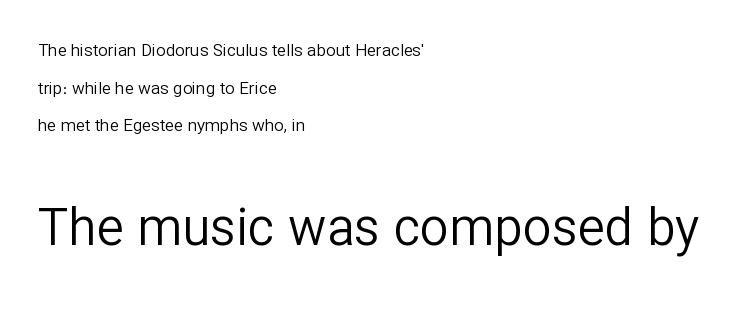
Compared with typical body copy, the letter spacing here is the same. These lines stack with their left ends in a neat column. These lines stand farther apart than default settings would place them. Size hierarchy here favors the trailing block over the leading one. No chunkiness to these letters — they're not bold. Quick note: not italic, upright.
